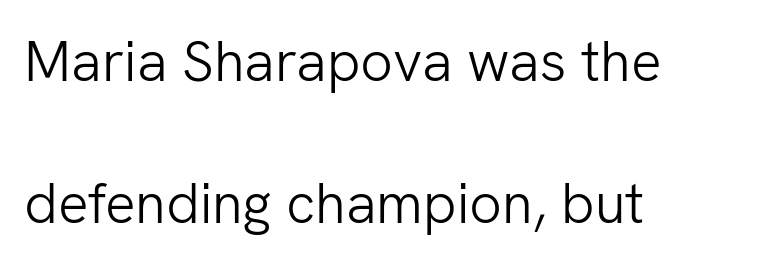
{"serif": "no", "italic": "no", "bold": "no", "weight": "light", "width": "normal", "stroke_contrast": "low", "x_height": "medium", "monospaced": "no", "underline": "no", "align": "left", "line_spacing": "loose", "line_spacing_ratio": 2.49, "letter_spacing": "normal", "letter_spacing_em": 0.0, "glyph_px": 57}
